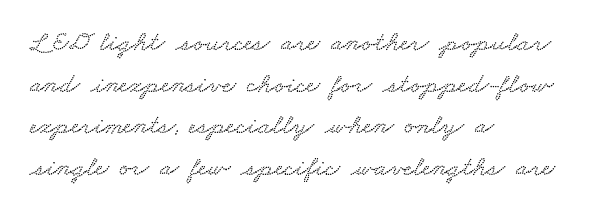
{"width": "wide", "stroke_contrast": "low", "x_height": "small", "monospaced": "no", "underline": "no", "align": "left", "line_spacing": "normal", "line_spacing_ratio": 1.49, "letter_spacing": "normal", "letter_spacing_em": 0.0, "glyph_px": 28}
